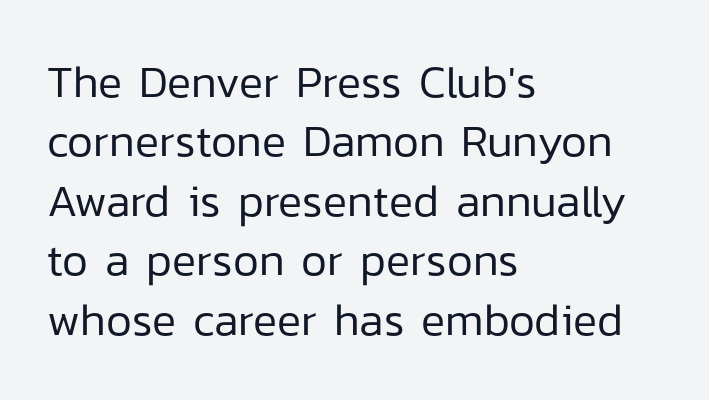
{"serif": "no", "italic": "no", "bold": "no", "weight": "regular", "width": "normal", "stroke_contrast": "low", "x_height": "medium", "monospaced": "no", "underline": "no", "align": "left", "line_spacing": "normal", "line_spacing_ratio": 1.32, "letter_spacing": "normal", "letter_spacing_em": 0.0, "glyph_px": 45}
